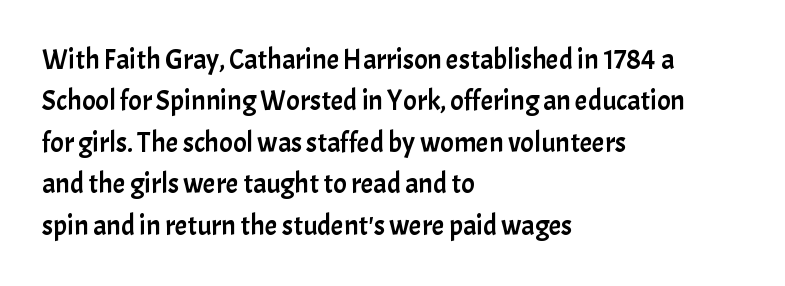
The image shows 28 px sans-serif type, upright; set left-aligned, normal line spacing (1.48x), normal letter spacing, not underlined; low stroke contrast and a medium x-height.
